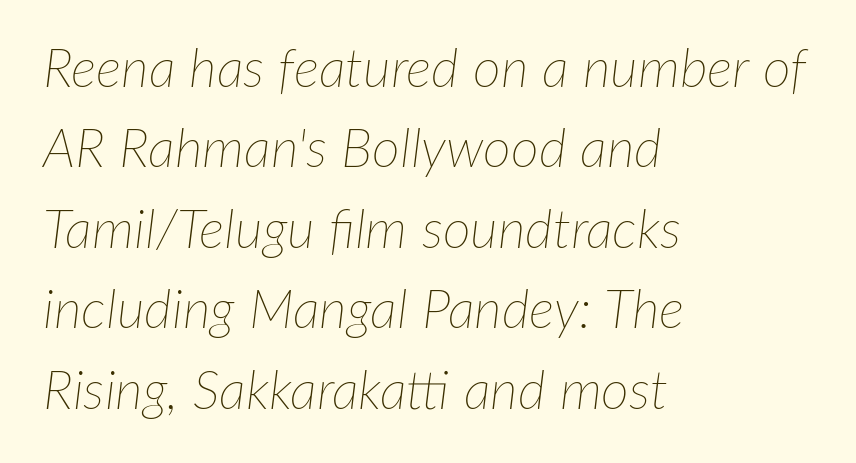
The image shows 54 px thin type, italic (leaning right); set left-aligned, normal line spacing (1.49x), normal letter spacing, not underlined; low stroke contrast and a medium x-height.
